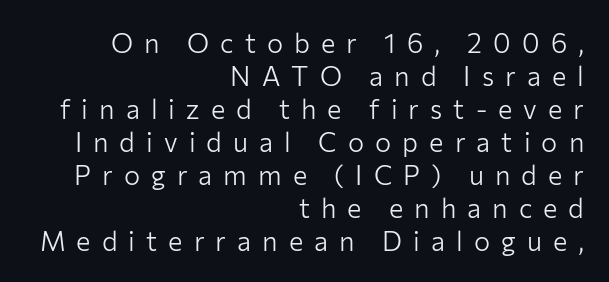
The image shows 27 px text type, upright; set right-aligned, line spacing 1.22x, unusually wide letter spacing (+0.41 em), not underlined.
